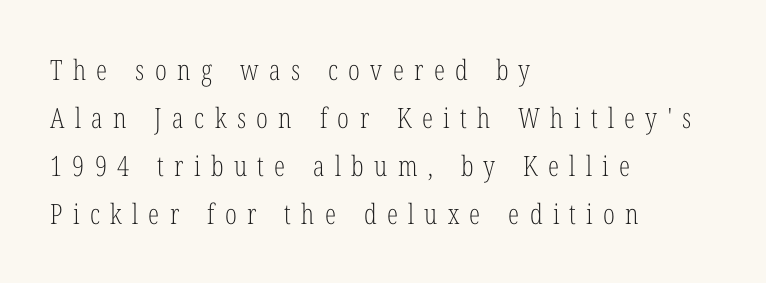
Q: Is the text bold? A: No.
Q: Is the text italic (slanted)? A: No, it is upright.
Q: Is the typeface a serif or a sans-serif typeface? A: Serif.
Q: Is the text underlined? A: No.
Q: How is the paragraph aligned? A: Left-aligned.
Q: Is the spacing between letters normal or unusually wide? A: Unusually wide.
Q: Width (condensed, normal, or wide)? A: Condensed.
Q: Stroke contrast? A: Low.
Q: x-height? A: Medium.
Q: Monospaced? A: No.
